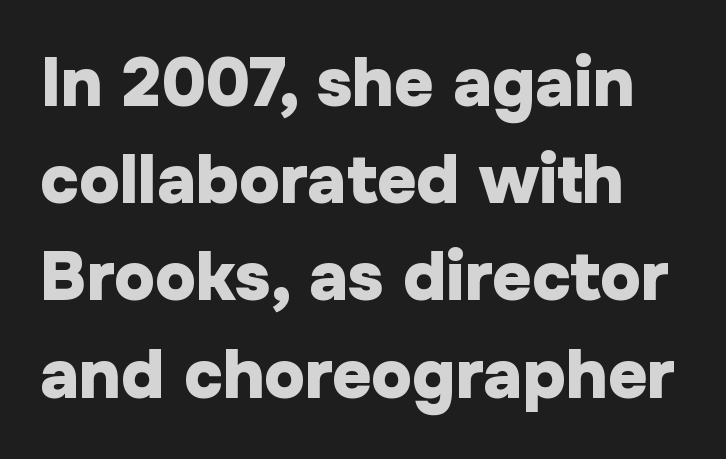
Q: Is the text bold? A: Yes.
Q: Is the text italic (slanted)? A: No, it is upright.
Q: Is the typeface a serif or a sans-serif typeface? A: Sans-serif.
Q: Is the text underlined? A: No.
Q: Is the spacing between letters normal or unusually wide? A: Normal.
Q: Is the spacing between lines tight, normal or loose? A: Normal.
Q: Width (condensed, normal, or wide)? A: Normal.
Q: Stroke contrast? A: Low.
Q: x-height? A: Medium.
Q: Monospaced? A: No.
